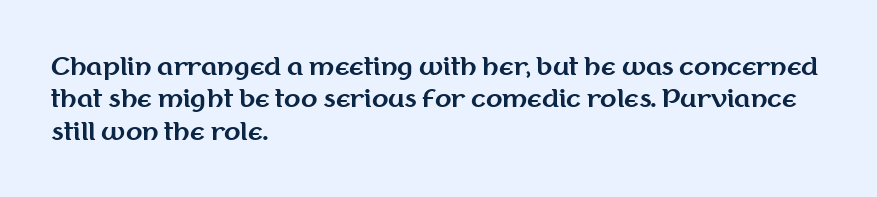
Whoever set this chose a conventional vertical rhythm. Emphasis by weight is at full strength: bold. The setting favours the left margin, as ordinary paragraphs usually do. Glance below the letters and you will spot only blank space. Rendered with straight, roman letterforms.
